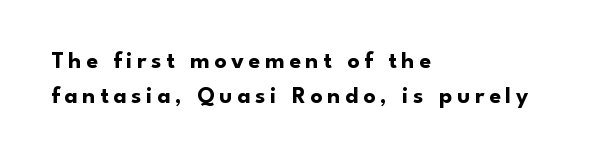
Notice how descenders clear the ascenders below comfortably — that's standard leading. Designer's note — italics off, roman on. Every row of glyphs begins at an identical x-position on the left. Typesetter's note: full bold, strokes at maximum text heaviness. The specimen omits any rule beneath the text block's lines.
